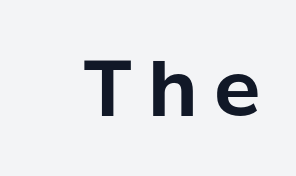
Q: Is the text bold? A: Yes.
Q: Is the text italic (slanted)? A: No, it is upright.
Q: Is the typeface a serif or a sans-serif typeface? A: Sans-serif.
Q: Is the text underlined? A: No.
Q: Is the spacing between letters normal or unusually wide? A: Unusually wide.
Q: Width (condensed, normal, or wide)? A: Normal.
Q: Stroke contrast? A: Low.
Q: x-height? A: Medium.
Q: Monospaced? A: No.
